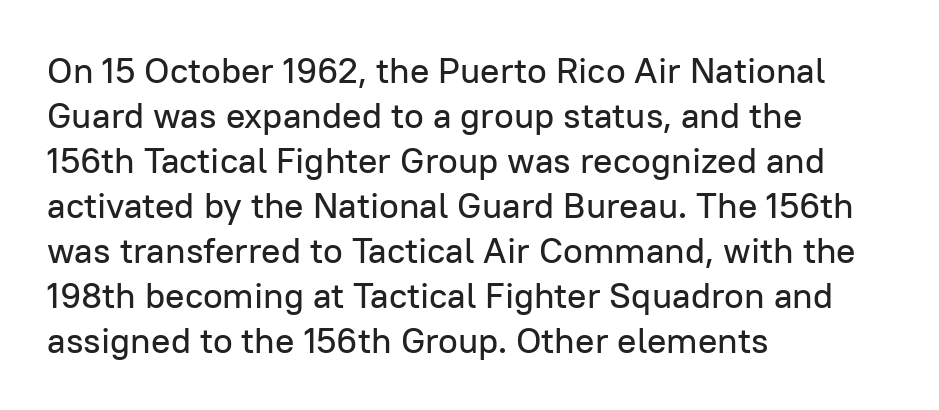
Q: Is the text italic (slanted)? A: No, it is upright.
Q: Is the typeface a serif or a sans-serif typeface? A: Sans-serif.
Q: Is the text underlined? A: No.
Q: How is the paragraph aligned? A: Left-aligned.
Q: Is the spacing between letters normal or unusually wide? A: Normal.
Q: Is the spacing between lines tight, normal or loose? A: Normal.
Q: Width (condensed, normal, or wide)? A: Normal.
Q: Stroke contrast? A: Low.
Q: x-height? A: Medium.
Q: Monospaced? A: No.
